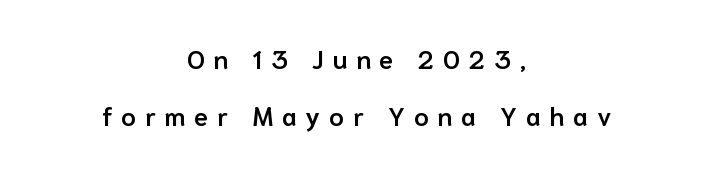
The image shows 26 px text type, upright; set centered, loose line spacing (2.21x), unusually wide letter spacing (+0.34 em), not underlined.
